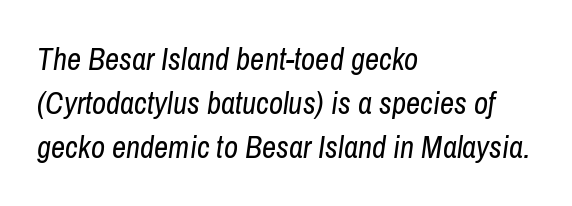
Each line starts at the same left margin while the right side varies. A typesetter would call this proportional, since set widths differ per character. Compared with a typical body face, this is equally light or lighter still. The rendering applies a slant to the glyphs.
